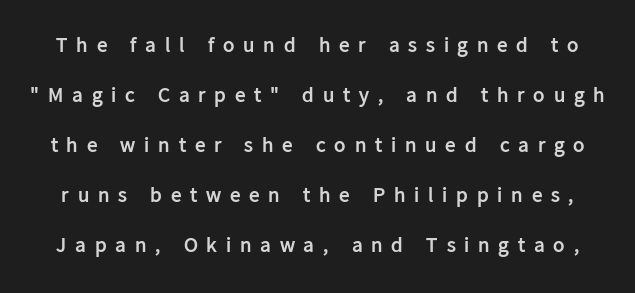
Just letters on the line, the space beneath them empty. On the weight axis this lands at bold, roughly 700. Characters follow at a spacing far wider than the type designer built in. Posture: straight, roman, zero tilt.
